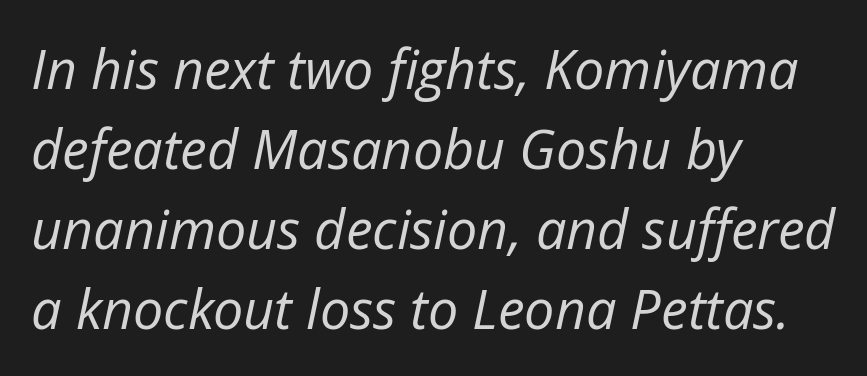
The image shows 54 px regular-weight type, italic (leaning right); set left-aligned, normal line spacing (1.48x), normal letter spacing, not underlined; low stroke contrast and a medium x-height.
